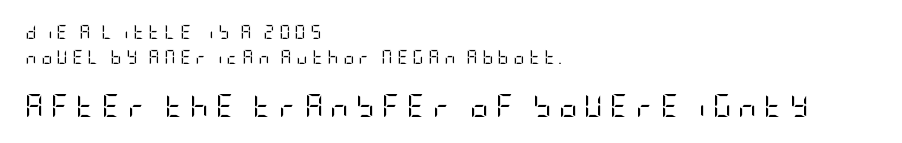
Weight: regular or lighter. The rendering inserts visible extra space after every character. You can tell it's not italic because the verticals are truly vertical. The rendering enlarges the type as you move from the upper chunk to the lower. Horizontally, the lines are justified to the leading edge only.
